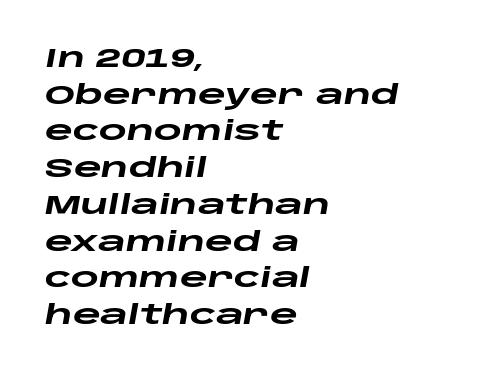
Q: Is the text bold? A: Yes.
Q: Is the text italic (slanted)? A: Yes, it leans right by about 10 degrees.
Q: Is the text underlined? A: No.
Q: How is the paragraph aligned? A: Left-aligned.
Q: Is the spacing between letters normal or unusually wide? A: Normal.
Q: Is the spacing between lines tight, normal or loose? A: Normal.
